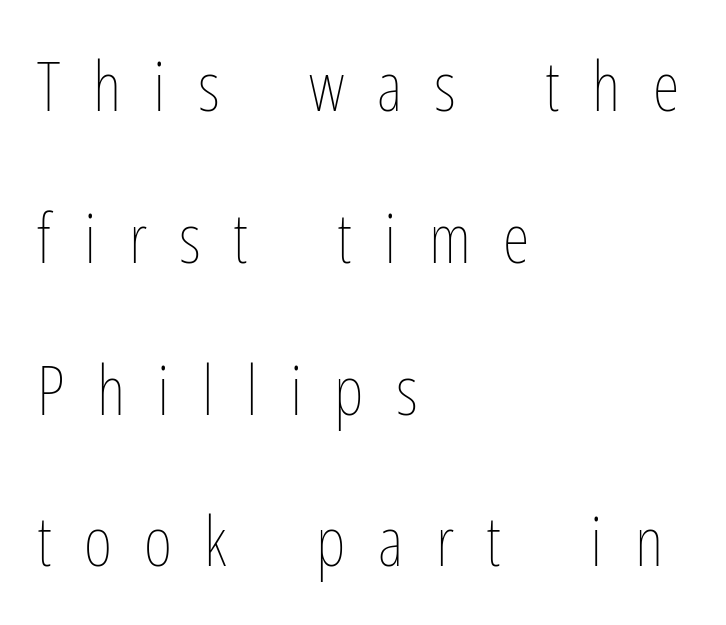
Q: Is the text bold? A: No.
Q: Is the text italic (slanted)? A: No, it is upright.
Q: Is the text underlined? A: No.
Q: How is the paragraph aligned? A: Left-aligned.
Q: Is the spacing between letters normal or unusually wide? A: Unusually wide.
Q: Is the spacing between lines tight, normal or loose? A: Loose.
Q: Width (condensed, normal, or wide)? A: Condensed.
Q: Stroke contrast? A: Low.
Q: x-height? A: Medium.
Q: Monospaced? A: No.
